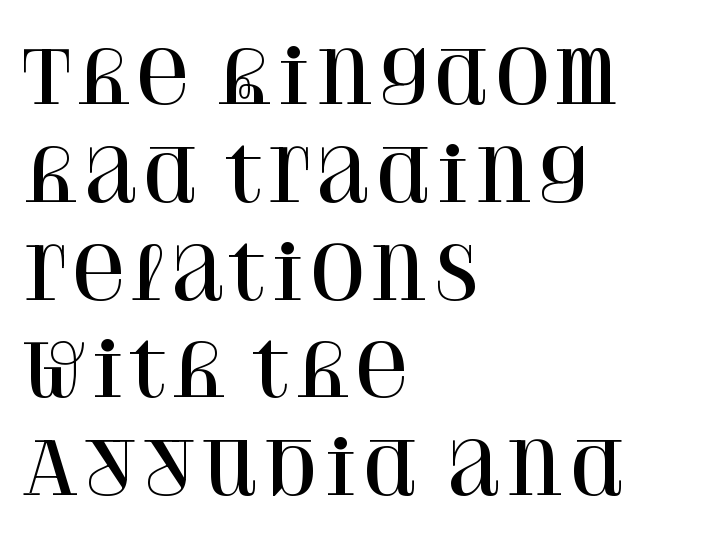
{"serif": "yes", "italic": "no", "width": "normal", "stroke_contrast": "high", "x_height": "large", "monospaced": "no", "underline": "no", "align": "left", "line_spacing": "normal", "line_spacing_ratio": 1.34, "letter_spacing": "normal", "letter_spacing_em": 0.0, "glyph_px": 73}
